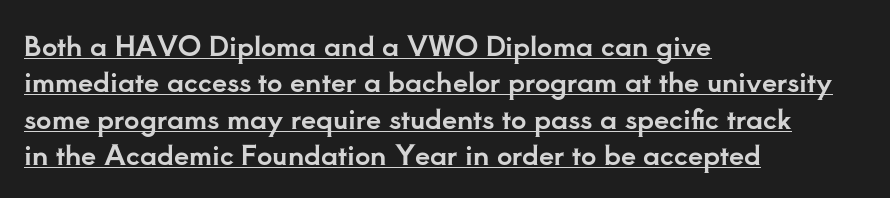
The image shows 27 px text type, upright; set left-aligned, normal line spacing (1.35x), normal letter spacing, underlined.
